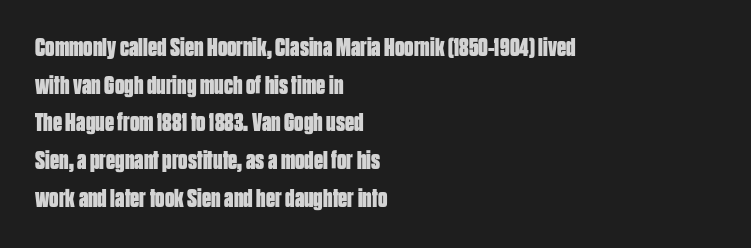
{"italic": "no", "bold": "yes", "underline": "no", "align": "left", "line_spacing": "normal", "line_spacing_ratio": 1.45, "letter_spacing": "normal", "letter_spacing_em": 0.0, "glyph_px": 26}
